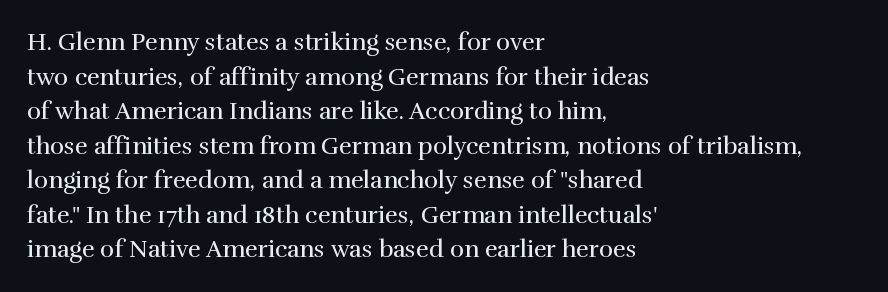
Q: Is the text bold? A: No.
Q: Is the text italic (slanted)? A: No, it is upright.
Q: Is the text underlined? A: No.
Q: How is the paragraph aligned? A: Left-aligned.
Q: Is the spacing between letters normal or unusually wide? A: Normal.
Q: Is the spacing between lines tight, normal or loose? A: Normal.
